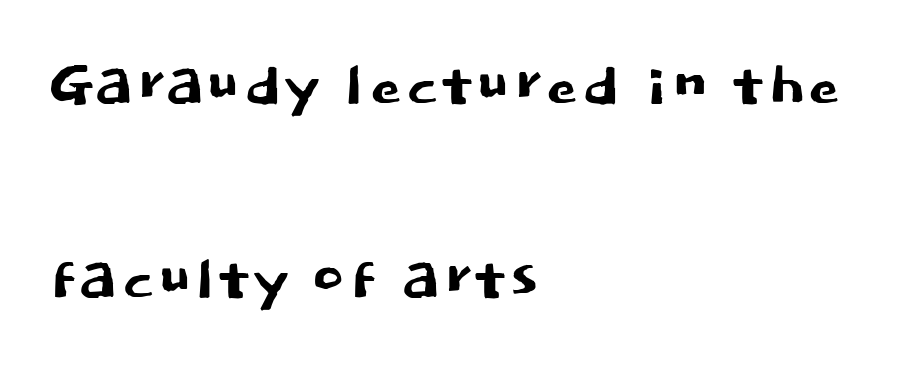
Q: Is the text italic (slanted)? A: No, it is upright.
Q: Is the typeface a serif or a sans-serif typeface? A: Sans-serif.
Q: Is the text underlined? A: No.
Q: How is the paragraph aligned? A: Left-aligned.
Q: Is the spacing between letters normal or unusually wide? A: Normal.
Q: Is the spacing between lines tight, normal or loose? A: Loose.
Q: Width (condensed, normal, or wide)? A: Normal.
Q: Stroke contrast? A: Low.
Q: x-height? A: Large.
Q: Monospaced? A: No.
